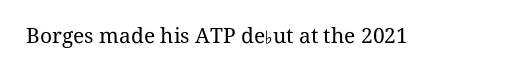
Q: Is the text bold? A: No.
Q: Is the text italic (slanted)? A: No, it is upright.
Q: Is the text underlined? A: No.
Q: Is the spacing between letters normal or unusually wide? A: Normal.
